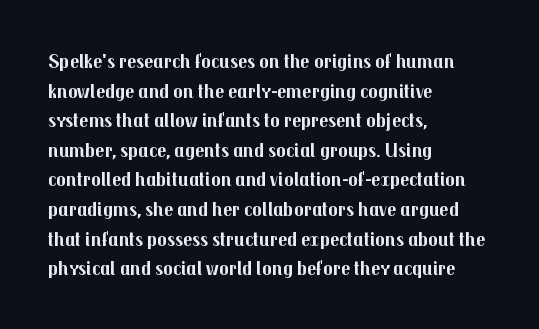
Q: Is the text bold? A: Yes.
Q: Is the text italic (slanted)? A: No, it is upright.
Q: Is the text underlined? A: No.
Q: How is the paragraph aligned? A: Left-aligned.
Q: Is the spacing between letters normal or unusually wide? A: Normal.
Q: Is the spacing between lines tight, normal or loose? A: Normal.
